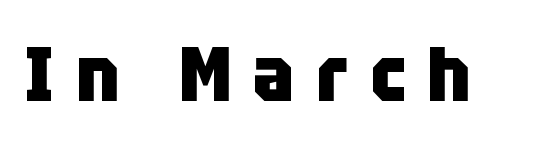
Words float on clear page, feet unadorned. Someone cranked the tracking dial way up on this one. The face used here is proportionally spaced, like ordinary book or web type. A typesetter would mark this as roman, not italic. Students, this is bold: see how much ink each stroke carries.
